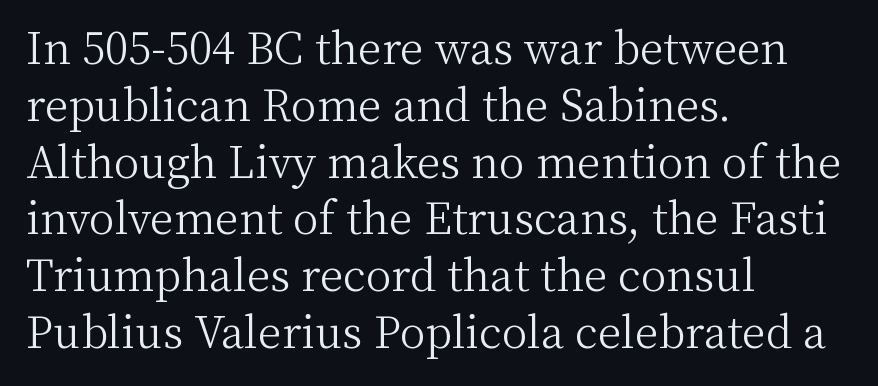
The image shows 43 px light serif type, upright; set left-aligned, normal line spacing (1.32x), normal letter spacing, not underlined; medium stroke contrast and a medium x-height.
